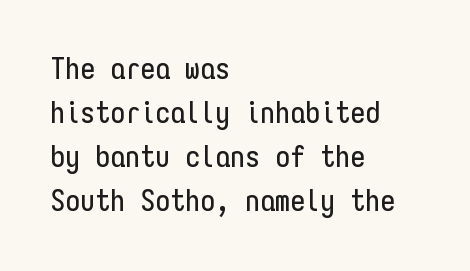
{"serif": "no", "italic": "no", "width": "condensed", "stroke_contrast": "low", "x_height": "medium", "monospaced": "yes", "underline": "no", "align": "left", "line_spacing": "normal", "line_spacing_ratio": 1.47, "letter_spacing": "normal", "letter_spacing_em": 0.0, "glyph_px": 30}
